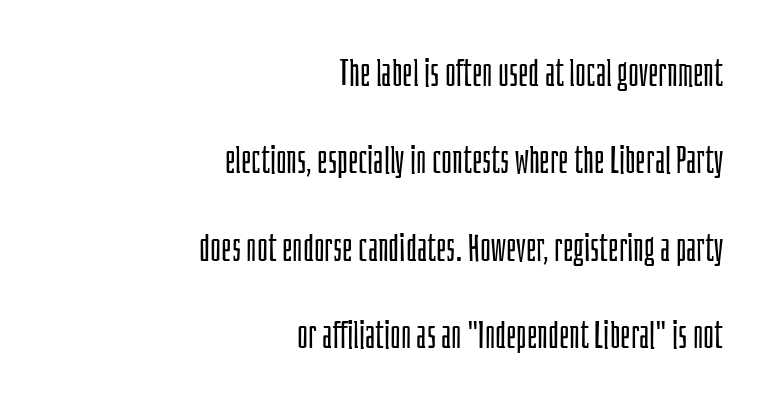
Grotesque or geometric, the face here clearly has no serifs. The vertical gap from one line to the next is large. Horizontally, the lines are justified to the trailing edge only. Heft: none added — not bold. Nothing unusual about the tracking: characters are spaced as the font intends. The letters advance in unequal steps, a hallmark of proportional type.
